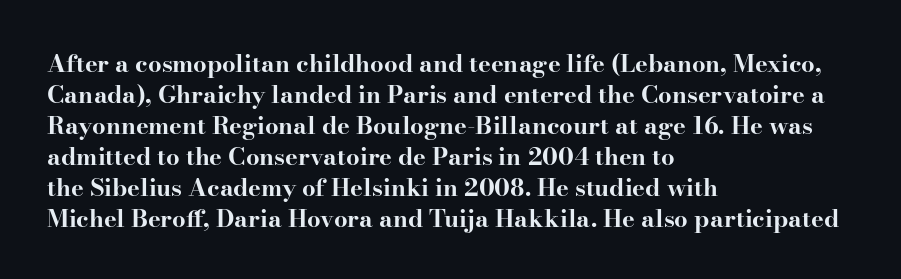
The image shows 24 px bold type, upright; set left-aligned, normal line spacing (1.29x), normal letter spacing, not underlined.
